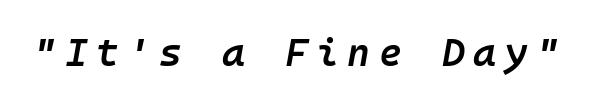
Clear beneath every line of the passage. In terms of weight, the rendering is demibold, just under bold. The lettering tilts uniformly, giving the passage an italic look. This rendering widens character spacing well past its baseline value.
